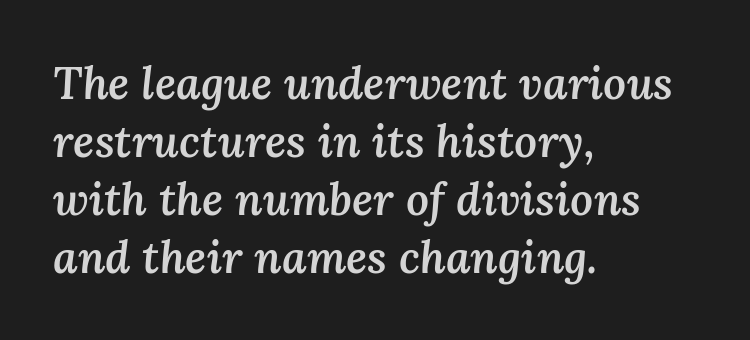
Q: Is the text bold? A: Semi-bold.
Q: Is the text italic (slanted)? A: Yes, it leans right by about 3 degrees.
Q: Is the text underlined? A: No.
Q: How is the paragraph aligned? A: Left-aligned.
Q: Is the spacing between letters normal or unusually wide? A: Normal.
Q: Is the spacing between lines tight, normal or loose? A: Normal.
Q: Width (condensed, normal, or wide)? A: Normal.
Q: Stroke contrast? A: Medium.
Q: x-height? A: Medium.
Q: Monospaced? A: No.
